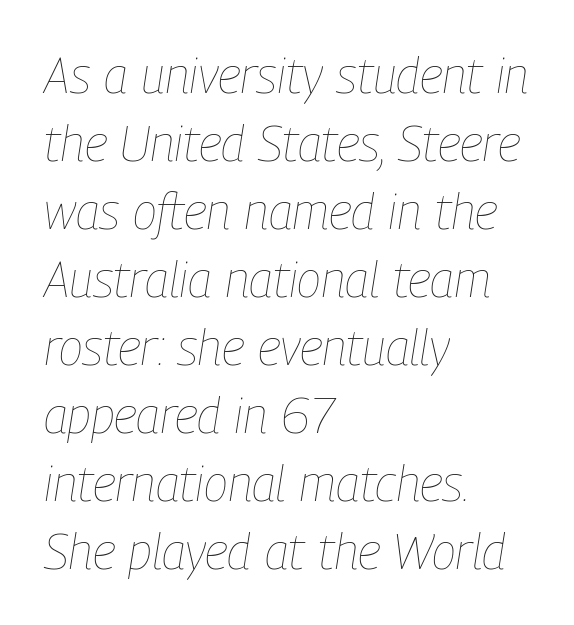
The image shows 50 px thin, condensed type, italic (leaning right); set left-aligned, normal line spacing (1.36x), normal letter spacing, not underlined; low stroke contrast and a medium x-height.
